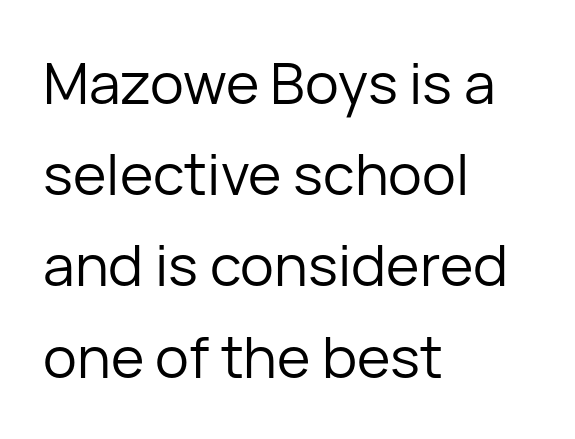
These lines are rendered in a variable-pitch font. Visually the block forms a straight wall on the left and a jagged coastline on the right. Leading matches the norm, producing a regular column. The area under the type is left untouched. No extra tracking has been applied to these lines.
